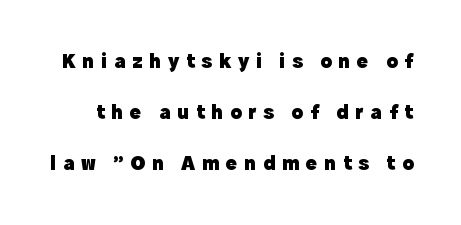
Q: Is the text bold? A: Yes.
Q: Is the text italic (slanted)? A: No, it is upright.
Q: Is the text underlined? A: No.
Q: Is the spacing between letters normal or unusually wide? A: Unusually wide.
Q: Is the spacing between lines tight, normal or loose? A: Loose.
